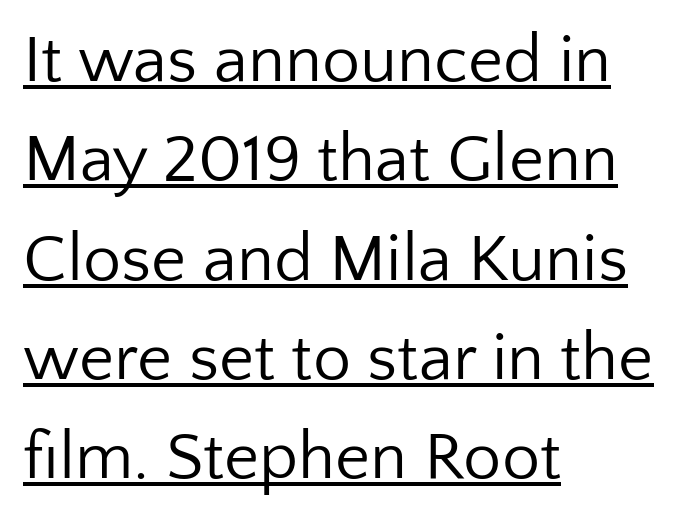
The image shows 68 px regular-weight sans-serif type, upright; set left-aligned, normal line spacing (1.46x), normal letter spacing, underlined; low stroke contrast and a medium x-height.
